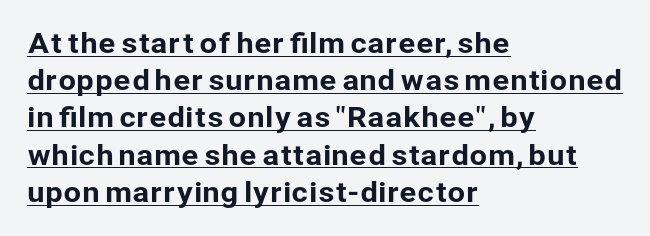
{"serif": "no", "italic": "no", "width": "normal", "stroke_contrast": "low", "x_height": "medium", "monospaced": "no", "underline": "yes", "align": "left", "line_spacing": "normal", "line_spacing_ratio": 1.33, "letter_spacing": "normal", "letter_spacing_em": 0.0, "glyph_px": 28}
